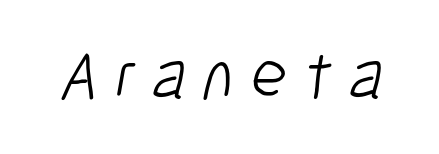
{"serif": "no", "bold": "no", "weight": "light", "width": "condensed", "stroke_contrast": "low", "x_height": "medium", "monospaced": "no", "underline": "no", "letter_spacing": "wide", "letter_spacing_em": 0.23, "glyph_px": 70}
